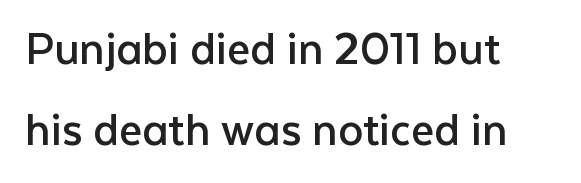
{"serif": "no", "italic": "no", "bold": "no", "weight": "regular", "width": "normal", "stroke_contrast": "low", "x_height": "medium", "monospaced": "no", "underline": "no", "align": "left", "line_spacing": "normal", "line_spacing_ratio": 1.63, "letter_spacing": "normal", "letter_spacing_em": 0.0, "glyph_px": 50}
